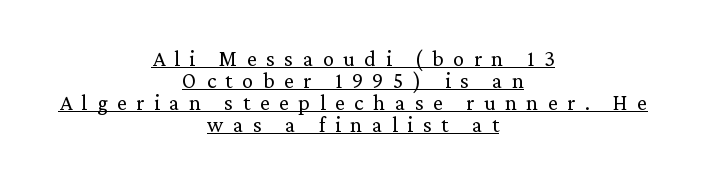
The image shows 22 px text type, upright; set centered, tight line spacing (1.0x), unusually wide letter spacing (+0.44 em), underlined.
